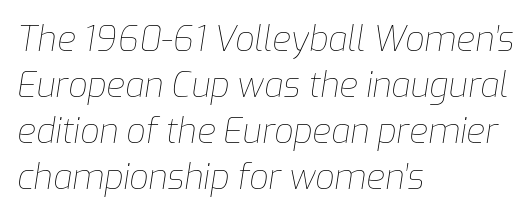
{"italic": "yes", "lean": "right", "slant_degrees": 9, "bold": "no", "weight": "thin", "width": "normal", "stroke_contrast": "low", "x_height": "medium", "monospaced": "no", "underline": "no", "align": "left", "line_spacing": "normal", "line_spacing_ratio": 1.35, "letter_spacing": "normal", "letter_spacing_em": 0.0, "glyph_px": 34}
